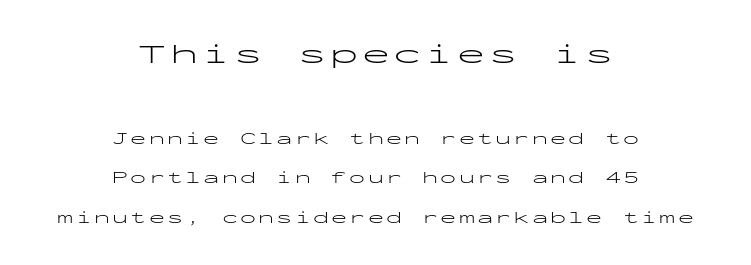
{"serif": "no", "italic": "no", "bold": "no", "weight": "light", "width": "wide", "stroke_contrast": "low", "x_height": "medium", "monospaced": "yes", "underline": "no", "align": "center", "line_spacing": "loose", "line_spacing_ratio": 2.47, "larger_block": "first", "size_ratio": 1.75, "glyph_px": 28}
